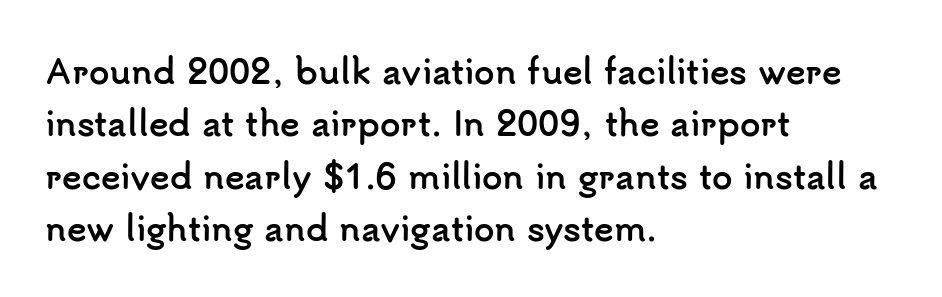
Q: Is the text bold? A: Yes.
Q: Is the text italic (slanted)? A: No, it is upright.
Q: Is the typeface a serif or a sans-serif typeface? A: Sans-serif.
Q: Is the text underlined? A: No.
Q: How is the paragraph aligned? A: Left-aligned.
Q: Is the spacing between letters normal or unusually wide? A: Normal.
Q: Is the spacing between lines tight, normal or loose? A: Normal.
Q: Width (condensed, normal, or wide)? A: Normal.
Q: Stroke contrast? A: Low.
Q: x-height? A: Small.
Q: Monospaced? A: No.
